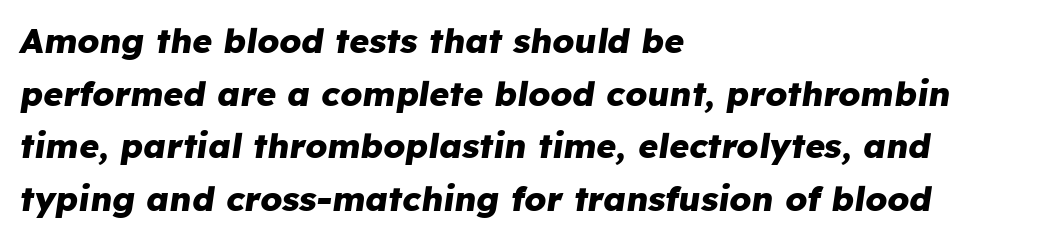
{"italic": "yes", "lean": "right", "slant_degrees": 8, "bold": "yes", "weight": "heavy", "width": "normal", "stroke_contrast": "low", "x_height": "medium", "monospaced": "no", "underline": "no", "align": "left", "line_spacing": "normal", "line_spacing_ratio": 1.55, "letter_spacing": "normal", "letter_spacing_em": 0.0, "glyph_px": 34}
